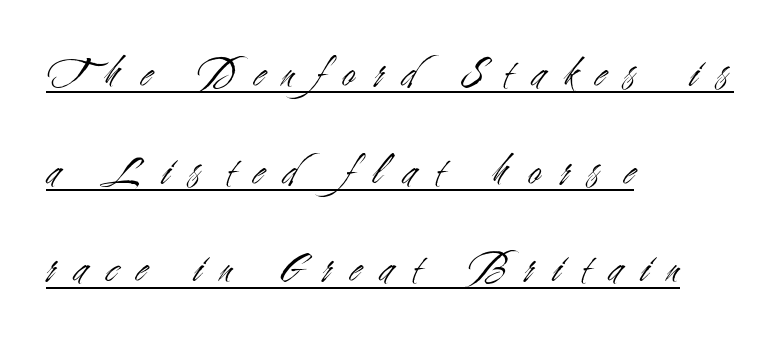
Q: Is the text bold? A: No.
Q: Is the text italic (slanted)? A: Yes.
Q: Is the typeface a serif or a sans-serif typeface? A: Sans-serif.
Q: Is the text underlined? A: Yes.
Q: How is the paragraph aligned? A: Left-aligned.
Q: Is the spacing between letters normal or unusually wide? A: Unusually wide.
Q: Is the spacing between lines tight, normal or loose? A: Loose.
Q: Width (condensed, normal, or wide)? A: Condensed.
Q: Stroke contrast? A: Medium.
Q: x-height? A: Small.
Q: Monospaced? A: No.
